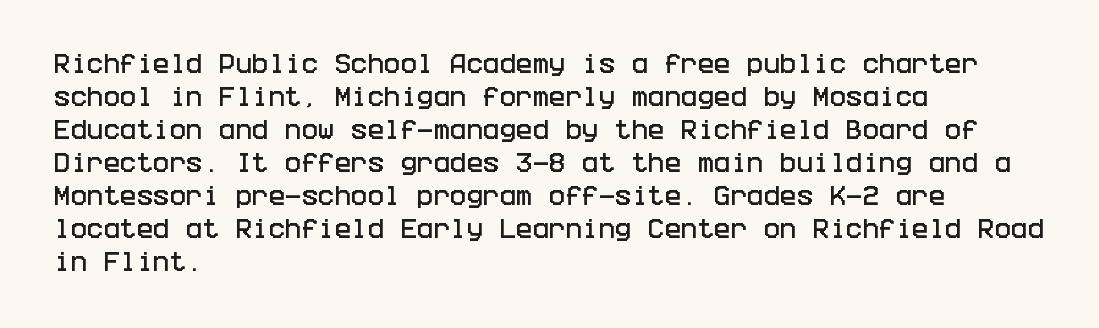
Q: Is the text italic (slanted)? A: No, it is upright.
Q: Is the text underlined? A: No.
Q: How is the paragraph aligned? A: Left-aligned.
Q: Is the spacing between letters normal or unusually wide? A: Normal.
Q: Is the spacing between lines tight, normal or loose? A: Normal.
